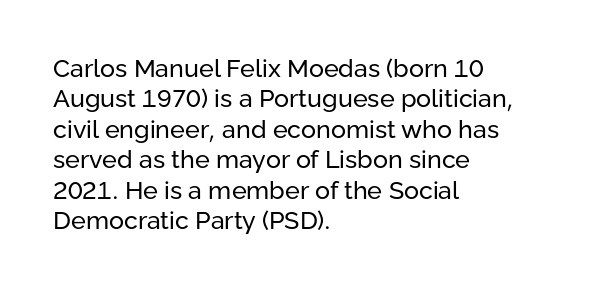
The image shows 25 px text type, upright; set left-aligned, line spacing 1.22x, normal letter spacing, not underlined.
